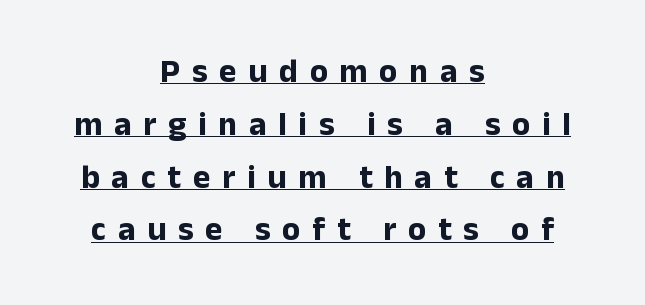
{"serif": "no", "italic": "no", "bold": "yes", "weight": "bold", "width": "normal", "stroke_contrast": "low", "x_height": "medium", "monospaced": "no", "underline": "yes", "align": "center", "line_spacing": "normal", "line_spacing_ratio": 1.6, "letter_spacing": "wide", "letter_spacing_em": 0.36, "glyph_px": 33}
